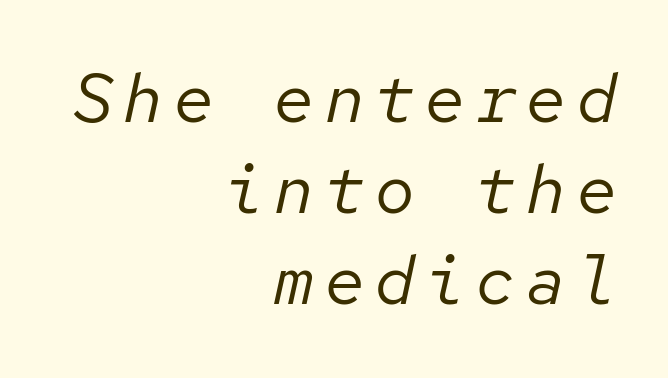
Q: Is the text bold? A: No.
Q: Is the text italic (slanted)? A: Yes, it leans right by about 12 degrees.
Q: Is the text underlined? A: No.
Q: How is the paragraph aligned? A: Right-aligned.
Q: Is the spacing between lines tight, normal or loose? A: Normal.
Q: Width (condensed, normal, or wide)? A: Normal.
Q: Stroke contrast? A: Low.
Q: x-height? A: Medium.
Q: Monospaced? A: Yes.
